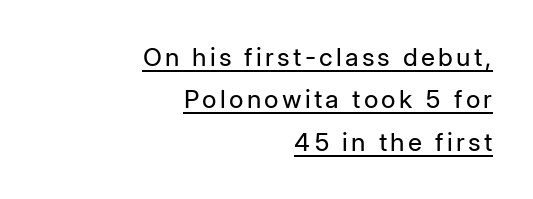
{"italic": "no", "bold": "no", "underline": "yes", "align": "right", "line_spacing": "normal", "line_spacing_ratio": 1.7, "glyph_px": 25}
